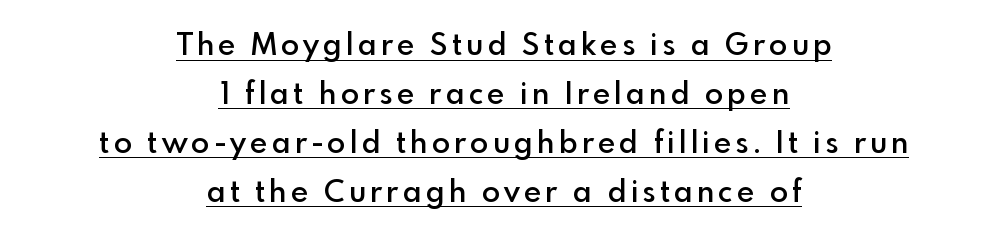
Q: Is the text bold? A: Semi-bold.
Q: Is the text italic (slanted)? A: No, it is upright.
Q: Is the typeface a serif or a sans-serif typeface? A: Sans-serif.
Q: Is the text underlined? A: Yes.
Q: How is the paragraph aligned? A: Centered.
Q: Is the spacing between lines tight, normal or loose? A: Normal.
Q: Width (condensed, normal, or wide)? A: Normal.
Q: x-height? A: Small.
Q: Monospaced? A: No.
